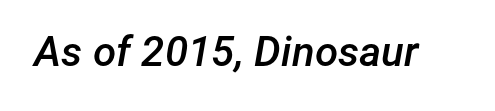
Nobody touched the tracking dial on this one. Decoration check: the copy has no underline. A somewhat darkened texture: the type is semibold rather than bold. Proportional: the letters do not fall into vertical columns. A typesetter would mark this as italic.
